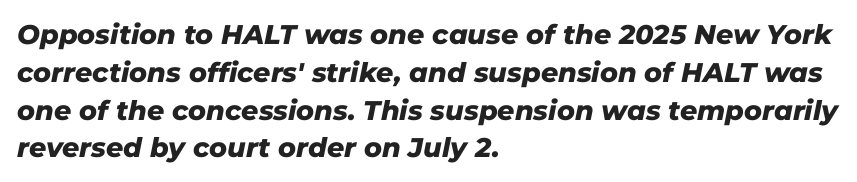
{"italic": "yes", "lean": "right", "slant_degrees": 11, "bold": "yes", "underline": "no", "align": "left", "line_spacing": "normal", "line_spacing_ratio": 1.4, "letter_spacing": "normal", "letter_spacing_em": 0.0, "glyph_px": 27}
